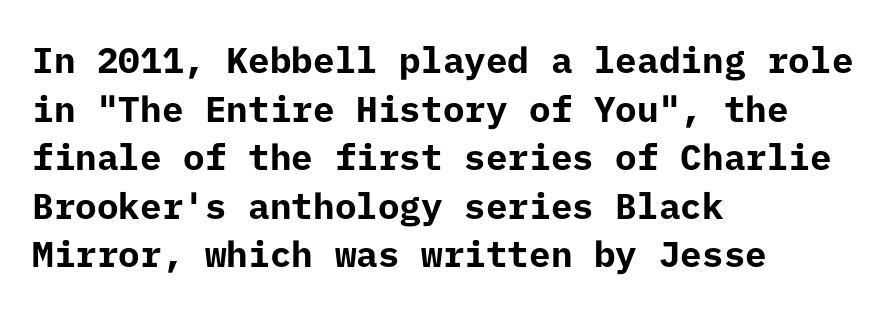
{"serif": "no", "italic": "no", "bold": "yes", "weight": "bold", "width": "normal", "stroke_contrast": "low", "x_height": "medium", "underline": "no", "align": "left", "line_spacing": "normal", "line_spacing_ratio": 1.35, "letter_spacing": "normal", "letter_spacing_em": 0.0, "glyph_px": 36}
